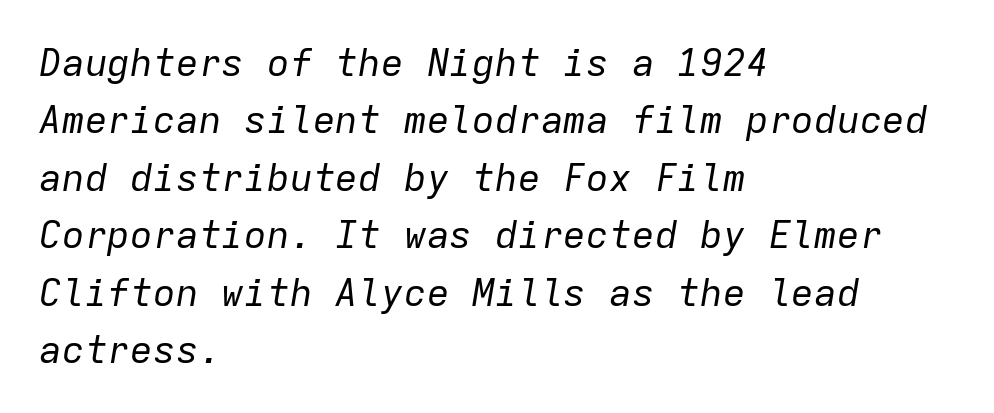
Reading down the block, your eye returns to a fixed left position each line. A clean baseline with only descenders dipping below it. The font sits on the lighter half of the weight spectrum, regular included. Standard letterfit; no display-style spreading of the glyphs. An italicized treatment has been applied to the whole sample. Here the designer chose a console-style face with uniform glyph widths.
